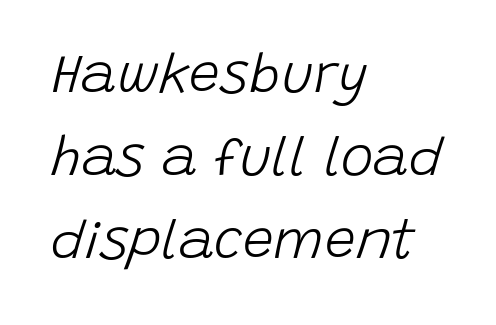
Q: Is the text bold? A: No.
Q: Is the text italic (slanted)? A: Yes, it leans right by about 15 degrees.
Q: Is the text underlined? A: No.
Q: How is the paragraph aligned? A: Left-aligned.
Q: Is the spacing between letters normal or unusually wide? A: Normal.
Q: Is the spacing between lines tight, normal or loose? A: Normal.
Q: Width (condensed, normal, or wide)? A: Normal.
Q: Stroke contrast? A: Low.
Q: x-height? A: Large.
Q: Monospaced? A: No.
